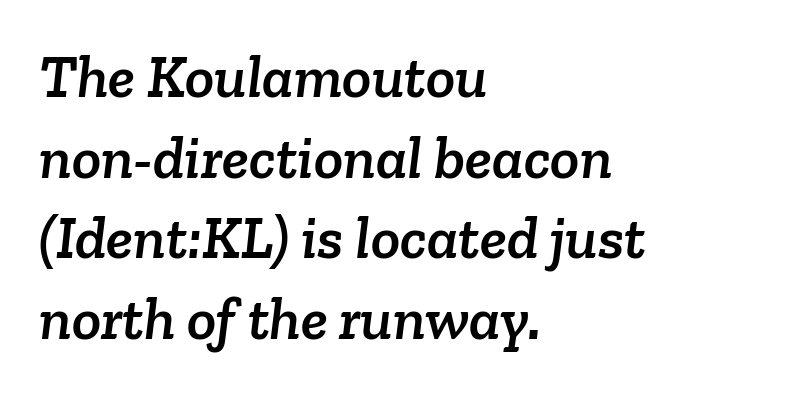
The image shows 61 px serif type; set left-aligned, normal line spacing (1.32x), normal letter spacing, not underlined; low stroke contrast and a medium x-height.
